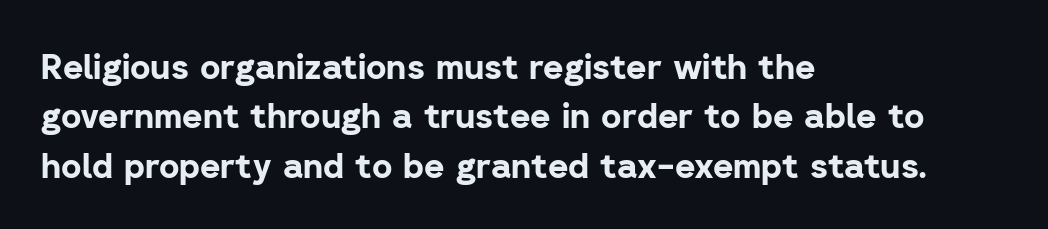
{"serif": "no", "italic": "no", "bold": "yes", "weight": "bold", "width": "normal", "stroke_contrast": "low", "x_height": "medium", "monospaced": "no", "underline": "no", "align": "left", "line_spacing": "normal", "line_spacing_ratio": 1.41, "letter_spacing": "normal", "letter_spacing_em": 0.0, "glyph_px": 35}
